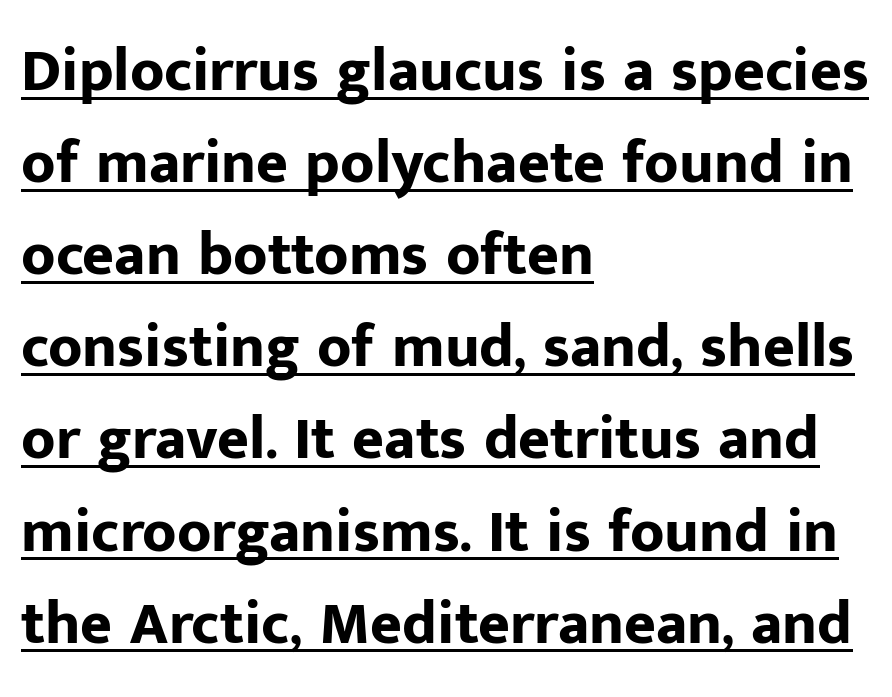
The image shows 61 px bold sans-serif type, upright; set left-aligned, normal line spacing (1.51x), normal letter spacing, underlined; low stroke contrast and a medium x-height.
